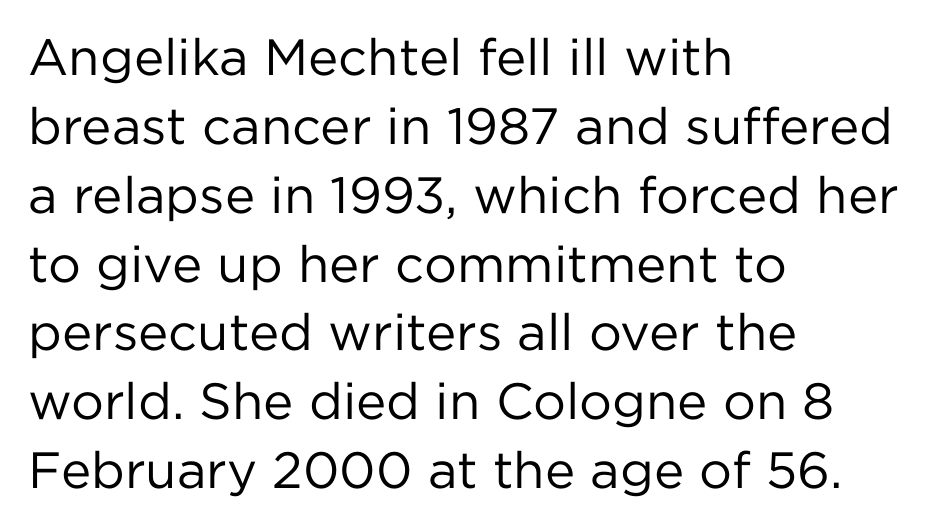
The image shows 51 px regular-weight sans-serif type, upright; set left-aligned, normal line spacing (1.35x), normal letter spacing, not underlined; low stroke contrast and a medium x-height.
